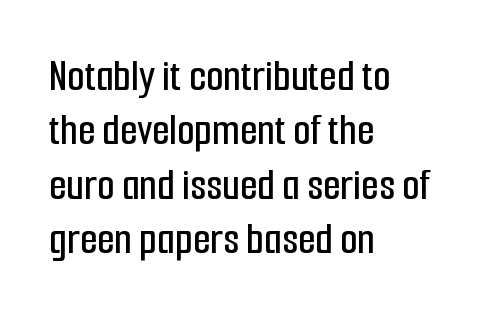
{"serif": "no", "italic": "no", "width": "condensed", "stroke_contrast": "low", "x_height": "medium", "monospaced": "no", "underline": "no", "align": "left", "line_spacing_ratio": 1.21, "letter_spacing": "normal", "letter_spacing_em": 0.0, "glyph_px": 45}
